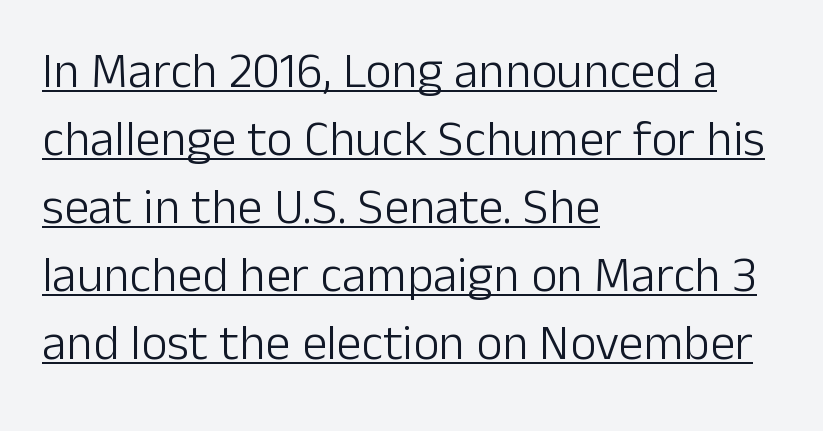
Q: Is the text bold? A: No.
Q: Is the text italic (slanted)? A: No, it is upright.
Q: Is the typeface a serif or a sans-serif typeface? A: Sans-serif.
Q: Is the text underlined? A: Yes.
Q: How is the paragraph aligned? A: Left-aligned.
Q: Is the spacing between letters normal or unusually wide? A: Normal.
Q: Is the spacing between lines tight, normal or loose? A: Normal.
Q: Width (condensed, normal, or wide)? A: Normal.
Q: Stroke contrast? A: Low.
Q: x-height? A: Medium.
Q: Monospaced? A: No.
